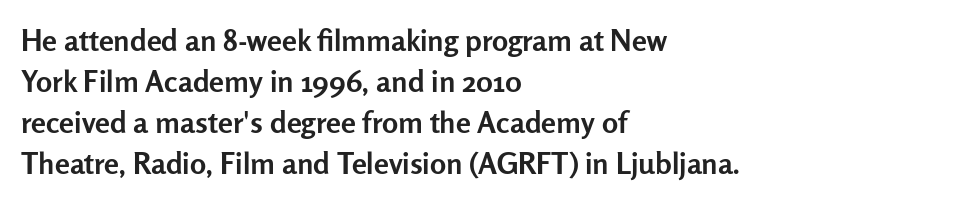
Q: Is the text bold? A: Yes.
Q: Is the text italic (slanted)? A: No, it is upright.
Q: Is the typeface a serif or a sans-serif typeface? A: Sans-serif.
Q: Is the text underlined? A: No.
Q: How is the paragraph aligned? A: Left-aligned.
Q: Is the spacing between letters normal or unusually wide? A: Normal.
Q: Is the spacing between lines tight, normal or loose? A: Normal.
Q: Width (condensed, normal, or wide)? A: Normal.
Q: Stroke contrast? A: Low.
Q: x-height? A: Medium.
Q: Monospaced? A: No.
